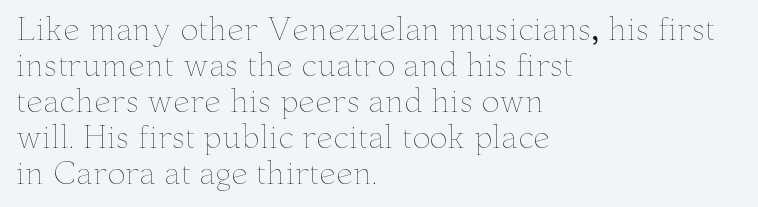
Q: Is the text bold? A: No.
Q: Is the text italic (slanted)? A: No, it is upright.
Q: Is the text underlined? A: No.
Q: How is the paragraph aligned? A: Left-aligned.
Q: Is the spacing between letters normal or unusually wide? A: Normal.
Q: Width (condensed, normal, or wide)? A: Wide.
Q: Stroke contrast? A: Low.
Q: x-height? A: Small.
Q: Monospaced? A: No.
